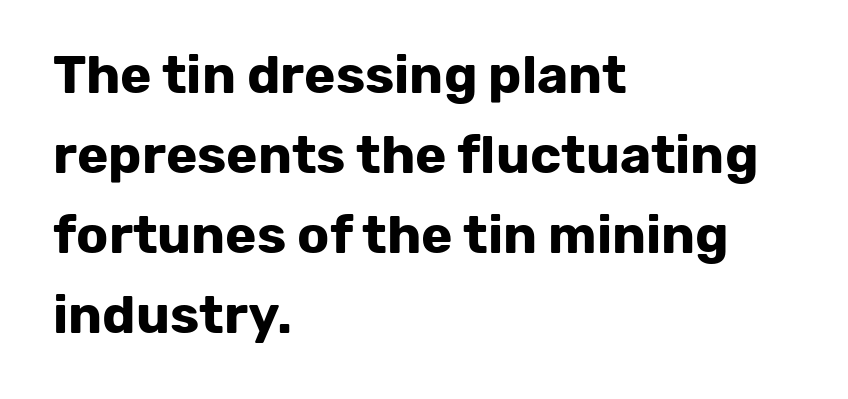
{"serif": "no", "italic": "no", "bold": "yes", "weight": "bold", "width": "normal", "stroke_contrast": "low", "x_height": "medium", "monospaced": "no", "underline": "no", "align": "left", "line_spacing": "normal", "line_spacing_ratio": 1.51, "letter_spacing": "normal", "letter_spacing_em": 0.0, "glyph_px": 53}
